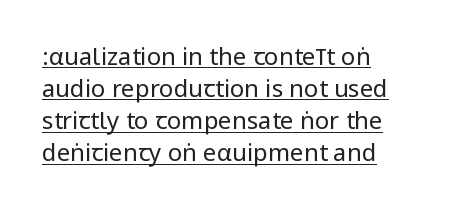
{"italic": "no", "bold": "no", "underline": "yes", "align": "left", "line_spacing": "normal", "line_spacing_ratio": 1.34, "letter_spacing": "normal", "letter_spacing_em": 0.0, "glyph_px": 24}
